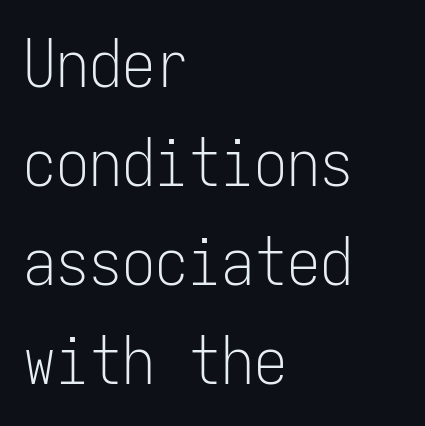
{"serif": "no", "italic": "no", "bold": "no", "weight": "light", "width": "condensed", "stroke_contrast": "low", "x_height": "medium", "monospaced": "yes", "underline": "no", "align": "left", "line_spacing": "normal", "line_spacing_ratio": 1.5, "letter_spacing": "normal", "letter_spacing_em": 0.0, "glyph_px": 66}
